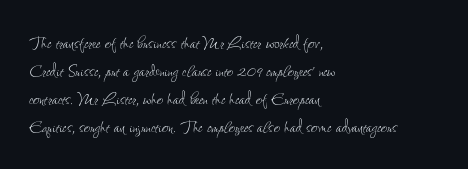
Q: Is the text bold? A: No.
Q: Is the text italic (slanted)? A: Yes.
Q: Is the text underlined? A: No.
Q: How is the paragraph aligned? A: Left-aligned.
Q: Is the spacing between letters normal or unusually wide? A: Normal.
Q: Is the spacing between lines tight, normal or loose? A: Normal.
